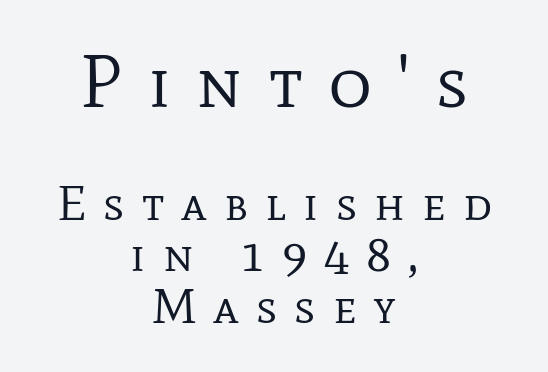
Top chunk: large. Bottom chunk: small. The tracking reads as deliberately expanded to a designer's eye. The paragraph has two soft edges and a firm central axis. Think of a printed novel: that variable character pitch is what you see here. This sample trades vertical openness for compactness between lines.
